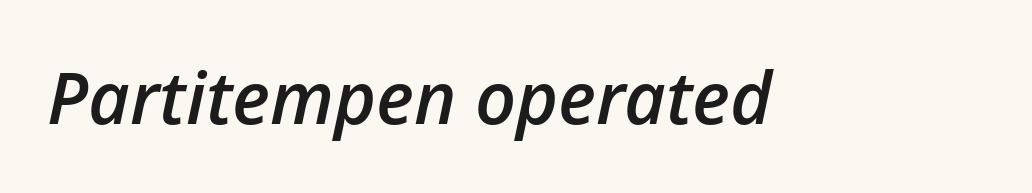
Q: Is the text bold? A: Semi-bold.
Q: Is the text italic (slanted)? A: Yes, it leans right by about 12 degrees.
Q: Is the text underlined? A: No.
Q: Is the spacing between letters normal or unusually wide? A: Normal.
Q: Width (condensed, normal, or wide)? A: Normal.
Q: Stroke contrast? A: Low.
Q: x-height? A: Medium.
Q: Monospaced? A: No.
